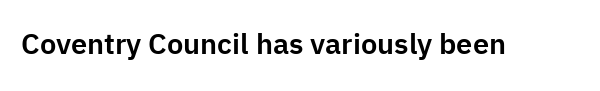
The image shows 29 px sans-serif type, upright; set normal letter spacing, not underlined; low stroke contrast and a medium x-height.
